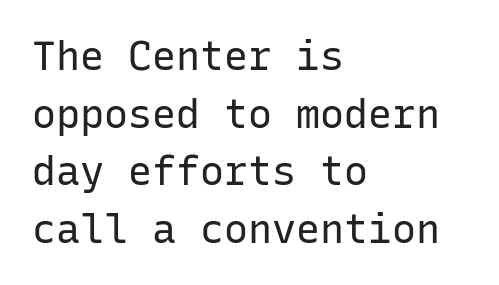
{"serif": "no", "italic": "no", "bold": "no", "weight": "regular", "width": "normal", "stroke_contrast": "low", "x_height": "medium", "monospaced": "yes", "underline": "no", "align": "left", "line_spacing": "normal", "line_spacing_ratio": 1.44, "letter_spacing": "normal", "letter_spacing_em": 0.0, "glyph_px": 40}
